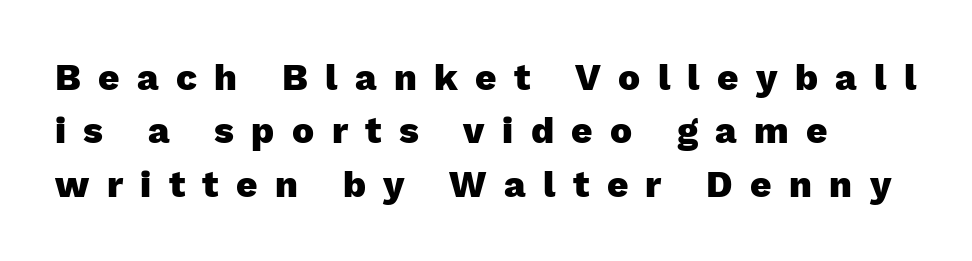
{"serif": "no", "italic": "no", "bold": "yes", "weight": "heavy", "width": "normal", "stroke_contrast": "low", "x_height": "medium", "monospaced": "no", "underline": "no", "align": "left", "line_spacing": "normal", "line_spacing_ratio": 1.44, "letter_spacing": "wide", "letter_spacing_em": 0.47, "glyph_px": 37}
